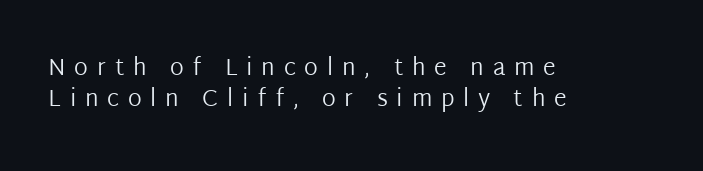
Q: Is the text bold? A: No.
Q: Is the text italic (slanted)? A: No, it is upright.
Q: Is the text underlined? A: No.
Q: How is the paragraph aligned? A: Left-aligned.
Q: Is the spacing between letters normal or unusually wide? A: Unusually wide.
Q: Is the spacing between lines tight, normal or loose? A: Normal.
